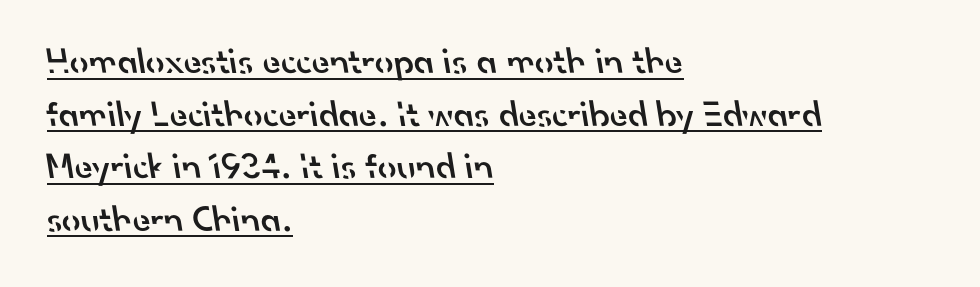
Compared with typical paragraphs, the rows here are spaced about the same. Compared with undecorated copy, this sample adds a rule below the words. Each line starts at the same left margin while the right side varies. Caption: semibold face, moderately heavy strokes. Unlike a traditional serif, this face leaves its strokes unadorned. In terms of letterspacing, this is plain default setting.
